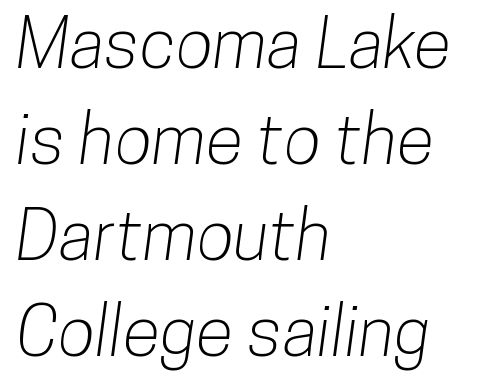
{"serif": "no", "width": "condensed", "stroke_contrast": "low", "x_height": "medium", "monospaced": "no", "underline": "no", "align": "left", "line_spacing": "normal", "line_spacing_ratio": 1.39, "letter_spacing": "normal", "letter_spacing_em": 0.0, "glyph_px": 69}
